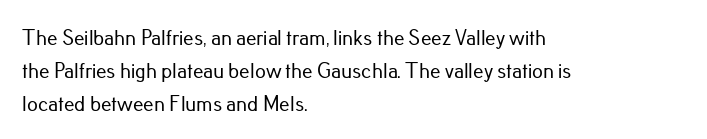
The image shows 21 px text type, upright; set left-aligned, normal line spacing (1.57x), normal letter spacing, not underlined.
